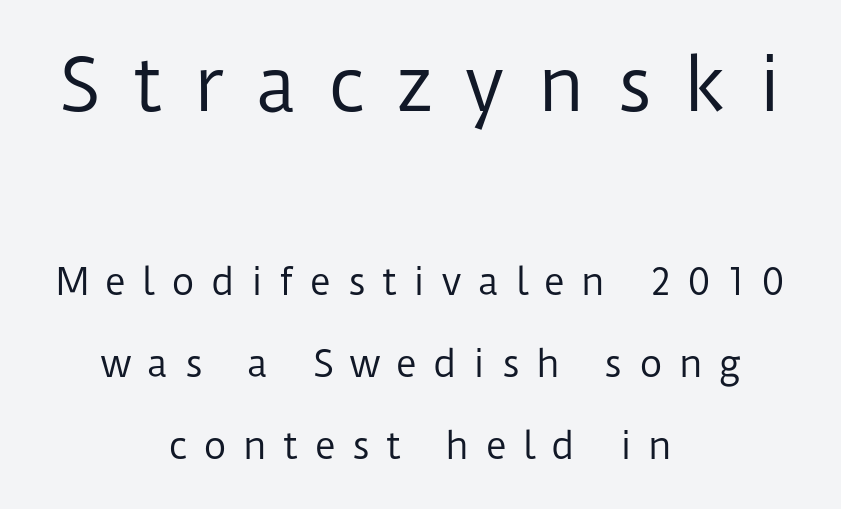
{"serif": "no", "italic": "no", "bold": "no", "weight": "regular", "width": "normal", "stroke_contrast": "low", "x_height": "medium", "monospaced": "no", "underline": "no", "align": "center", "line_spacing": "loose", "line_spacing_ratio": 2.28, "letter_spacing": "wide", "letter_spacing_em": 0.45, "larger_block": "first", "size_ratio": 1.97, "glyph_px": 71}
